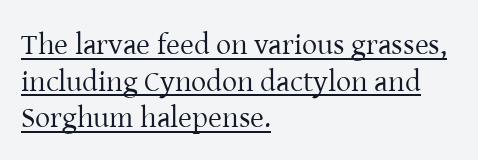
The image shows 30 px regular-weight serif type, upright; set left-aligned, line spacing 1.22x, normal letter spacing, underlined; low stroke contrast and a medium x-height.
